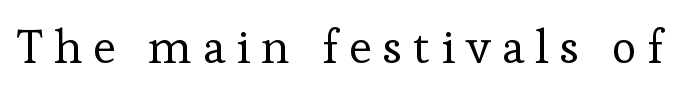
{"serif": "yes", "italic": "no", "bold": "no", "weight": "regular", "width": "normal", "stroke_contrast": "low", "x_height": "medium", "monospaced": "no", "underline": "no", "letter_spacing": "wide", "letter_spacing_em": 0.23, "glyph_px": 47}
